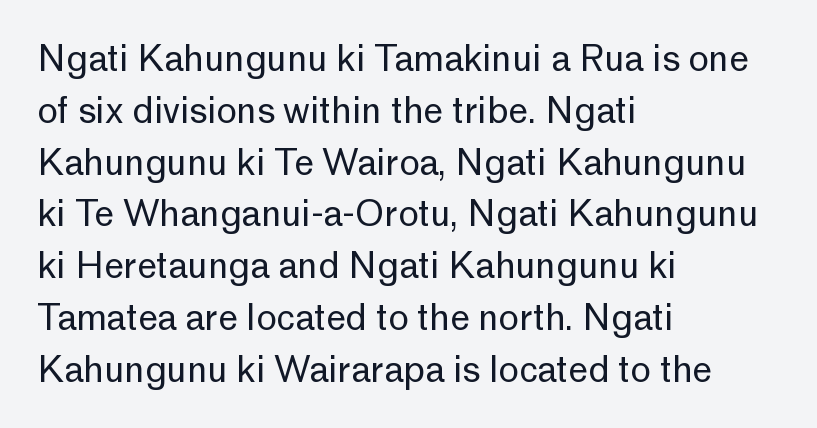
{"serif": "no", "italic": "no", "bold": "no", "weight": "regular", "width": "normal", "stroke_contrast": "low", "x_height": "medium", "monospaced": "no", "underline": "no", "align": "left", "line_spacing": "normal", "line_spacing_ratio": 1.48, "letter_spacing": "normal", "letter_spacing_em": 0.0, "glyph_px": 35}
